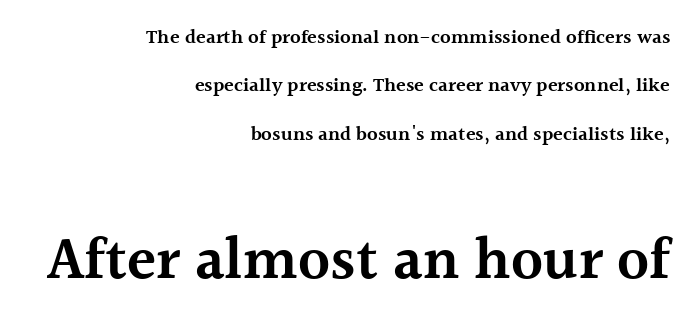
The image shows 60 px semibold serif type, upright; set right-aligned, loose line spacing (2.42x), normal letter spacing, not underlined; the second (bottom) block is 3.0x larger; a medium x-height.
